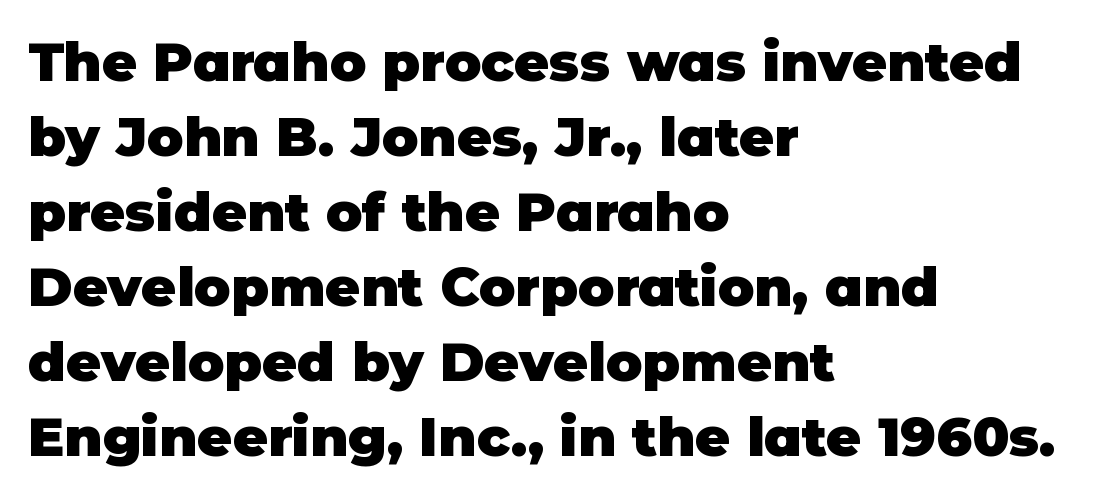
{"serif": "no", "italic": "no", "bold": "yes", "weight": "heavy", "width": "normal", "stroke_contrast": "low", "x_height": "large", "monospaced": "no", "underline": "no", "align": "left", "line_spacing": "normal", "line_spacing_ratio": 1.39, "letter_spacing": "normal", "letter_spacing_em": 0.0, "glyph_px": 54}
